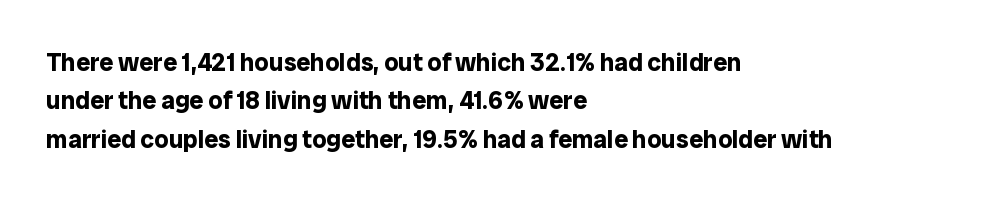
{"italic": "no", "bold": "yes", "underline": "no", "align": "left", "line_spacing": "normal", "line_spacing_ratio": 1.54, "letter_spacing": "normal", "letter_spacing_em": 0.0, "glyph_px": 25}
